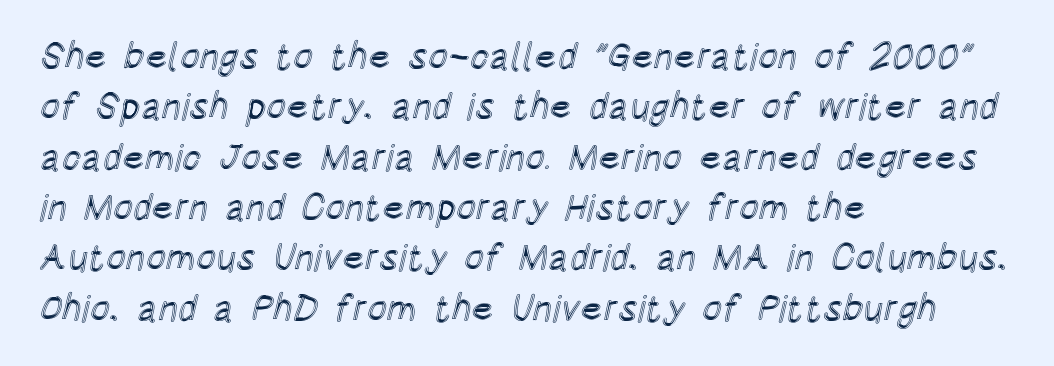
The image shows 37 px condensed type; set left-aligned, normal line spacing (1.36x), normal letter spacing, not underlined; a large x-height.
